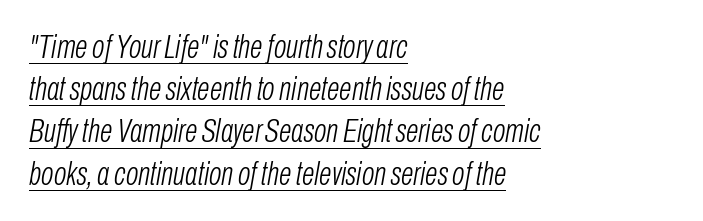
Q: Is the text bold? A: No.
Q: Is the text italic (slanted)? A: Yes, it leans right by about 10 degrees.
Q: Is the text underlined? A: Yes.
Q: How is the paragraph aligned? A: Left-aligned.
Q: Is the spacing between letters normal or unusually wide? A: Normal.
Q: Is the spacing between lines tight, normal or loose? A: Normal.
Q: Width (condensed, normal, or wide)? A: Condensed.
Q: Stroke contrast? A: Low.
Q: x-height? A: Medium.
Q: Monospaced? A: No.
